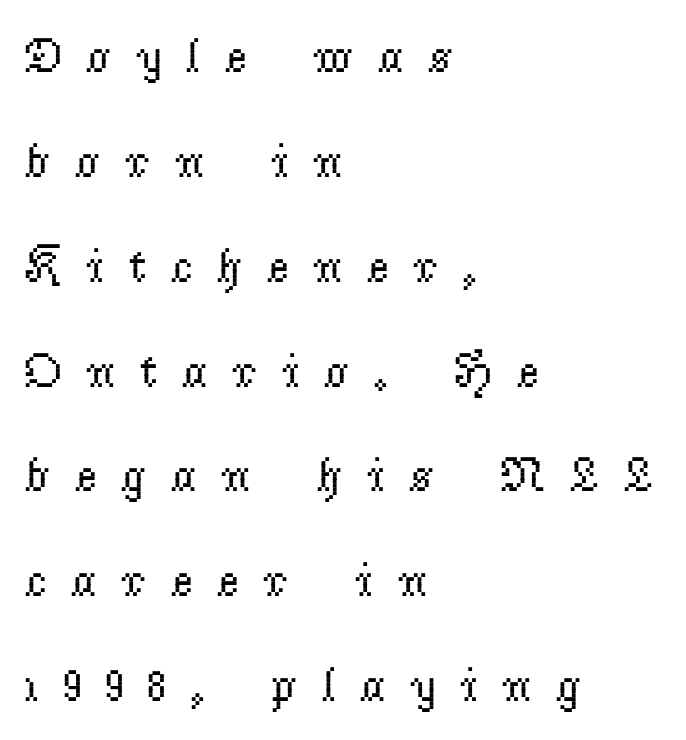
The ragged edge is on the right, which tells us the setting is flush left. The rendering uses natural spacing where letterforms have individual widths. The foot of each line stays bare and open. Compared with a typical body face, this is equally light or lighter still. The rendering inserts visible extra space after every character. The glyphs in this specimen are seriffed.
